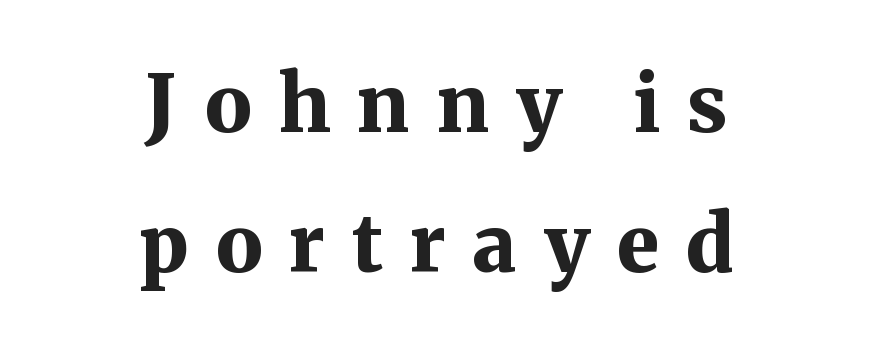
Q: Is the text bold? A: Yes.
Q: Is the text italic (slanted)? A: No, it is upright.
Q: Is the typeface a serif or a sans-serif typeface? A: Serif.
Q: Is the text underlined? A: No.
Q: How is the paragraph aligned? A: Centered.
Q: Is the spacing between letters normal or unusually wide? A: Unusually wide.
Q: Width (condensed, normal, or wide)? A: Normal.
Q: Stroke contrast? A: Medium.
Q: x-height? A: Medium.
Q: Monospaced? A: No.
